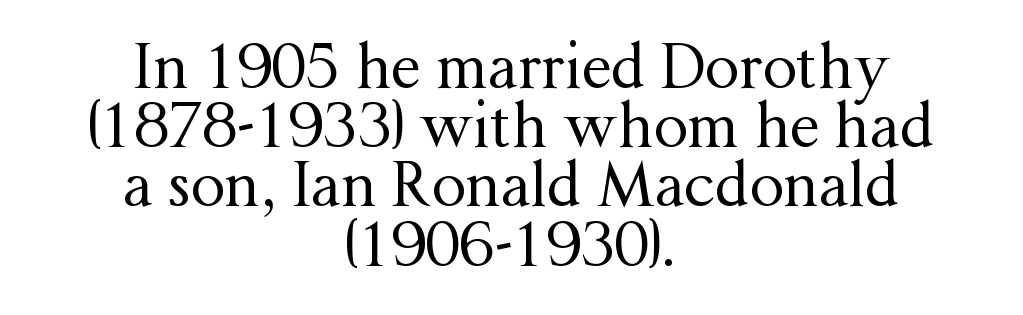
{"serif": "yes", "italic": "no", "bold": "no", "weight": "regular", "width": "normal", "stroke_contrast": "medium", "x_height": "medium", "monospaced": "no", "underline": "no", "align": "center", "line_spacing": "tight", "line_spacing_ratio": 0.97, "letter_spacing": "normal", "letter_spacing_em": 0.0, "glyph_px": 61}
